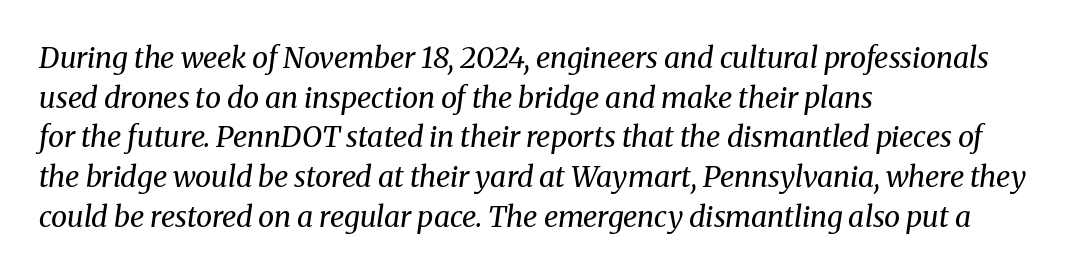
Q: Is the text bold? A: No.
Q: Is the text italic (slanted)? A: Yes, it leans right by about 8 degrees.
Q: Is the typeface a serif or a sans-serif typeface? A: Serif.
Q: Is the text underlined? A: No.
Q: How is the paragraph aligned? A: Left-aligned.
Q: Is the spacing between letters normal or unusually wide? A: Normal.
Q: Is the spacing between lines tight, normal or loose? A: Normal.
Q: Width (condensed, normal, or wide)? A: Normal.
Q: Stroke contrast? A: Medium.
Q: x-height? A: Medium.
Q: Monospaced? A: No.
